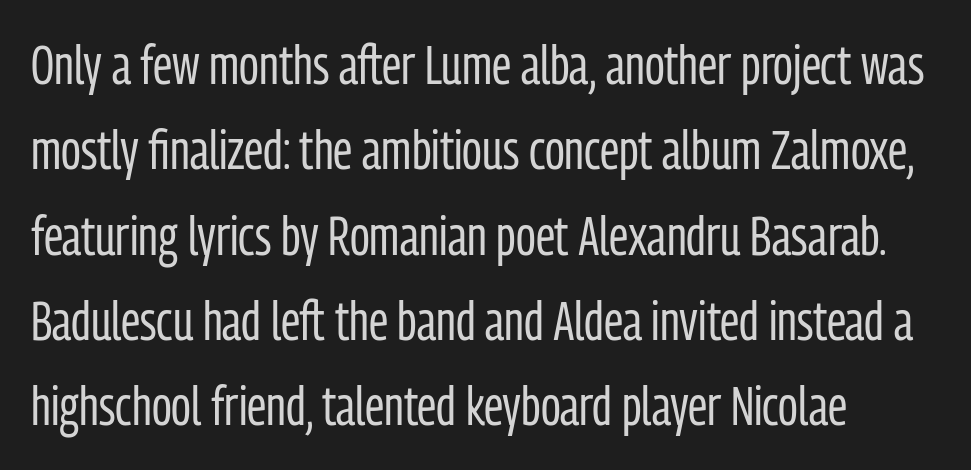
{"serif": "no", "italic": "no", "bold": "no", "weight": "regular", "width": "condensed", "stroke_contrast": "low", "x_height": "medium", "monospaced": "no", "underline": "no", "align": "left", "line_spacing": "normal", "line_spacing_ratio": 1.58, "letter_spacing": "normal", "letter_spacing_em": 0.0, "glyph_px": 54}
